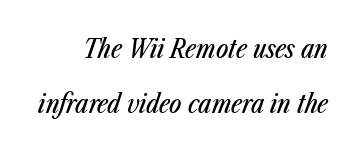
Q: Is the text italic (slanted)? A: Yes, it leans right by about 23 degrees.
Q: Is the text underlined? A: No.
Q: Is the spacing between letters normal or unusually wide? A: Normal.
Q: Is the spacing between lines tight, normal or loose? A: Loose.
